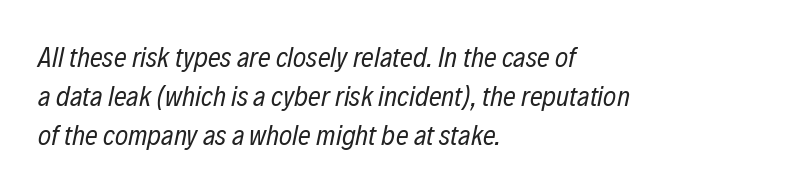
Looking at the ascenders, they clearly lean. Horizontal alignment here is leftward, the default for most running prose. No letter is thick-stroked: the sample isn't bold. The face used here is proportionally spaced, like ordinary book or web type. The foot of each line stays bare and open.
